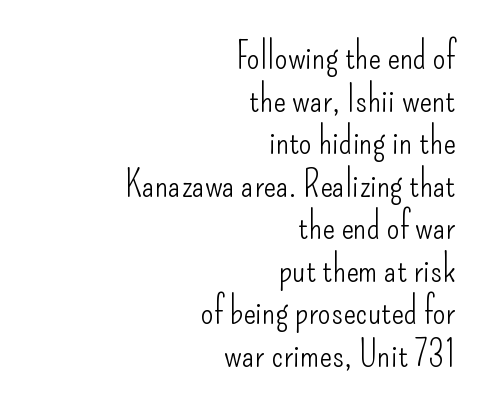
The image shows 37 px light, condensed sans-serif type, upright; set right-aligned, tight line spacing (1.15x), normal letter spacing, not underlined; low stroke contrast and a small x-height.
